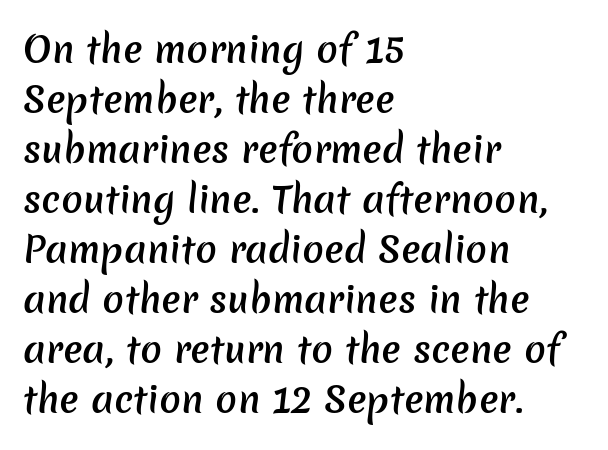
{"serif": "no", "bold": "semi", "weight": "semibold", "width": "normal", "stroke_contrast": "low", "x_height": "medium", "monospaced": "no", "underline": "no", "align": "left", "line_spacing": "normal", "line_spacing_ratio": 1.39, "letter_spacing": "normal", "letter_spacing_em": 0.0, "glyph_px": 36}
